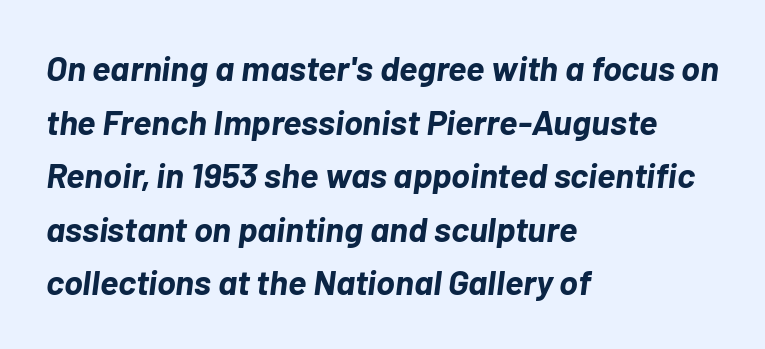
Varying glyph widths throughout — classic text-font behaviour. The letterforms sit shoulder to shoulder at normal distance. Descender tails drop into unmarked territory. Emphasis-style slanted type is in use. The setting favours the left margin, as ordinary paragraphs usually do.
